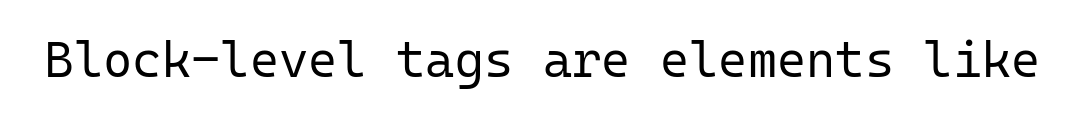
Q: Is the text bold? A: No.
Q: Is the text italic (slanted)? A: No, it is upright.
Q: Is the typeface a serif or a sans-serif typeface? A: Sans-serif.
Q: Is the text underlined? A: No.
Q: Is the spacing between letters normal or unusually wide? A: Normal.
Q: Width (condensed, normal, or wide)? A: Normal.
Q: Stroke contrast? A: Low.
Q: x-height? A: Medium.
Q: Monospaced? A: Yes.
